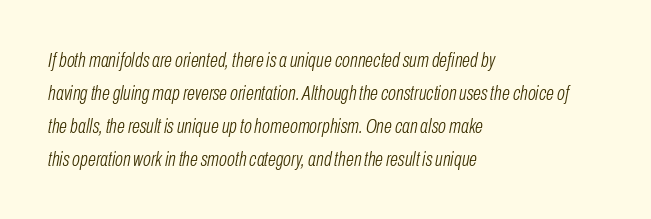
{"italic": "yes", "lean": "right", "slant_degrees": 10, "bold": "no", "underline": "no", "align": "left", "line_spacing": "normal", "line_spacing_ratio": 1.57, "letter_spacing": "normal", "letter_spacing_em": 0.0, "glyph_px": 21}
